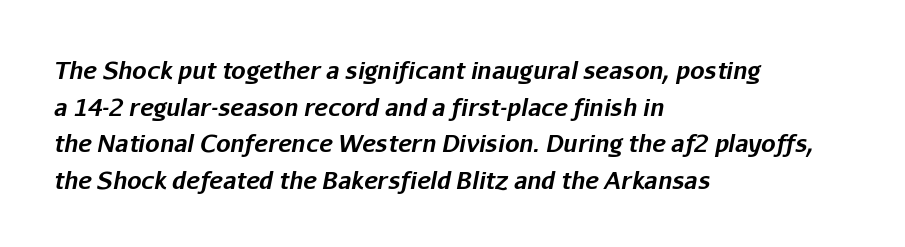
The compositor pushed each line to the left boundary. Standard letterfit; no display-style spreading of the glyphs. The glyphs look as if they've been sheared to an angle. Underline: absent. The lines sit at an ordinary, default distance from one another. Look at the stroke-to-counter ratio: heavy, a bold.
